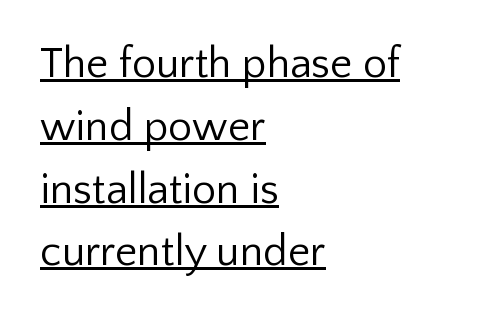
The image shows 43 px regular-weight sans-serif type, upright; set left-aligned, normal line spacing (1.46x), normal letter spacing, underlined; low stroke contrast and a medium x-height.
